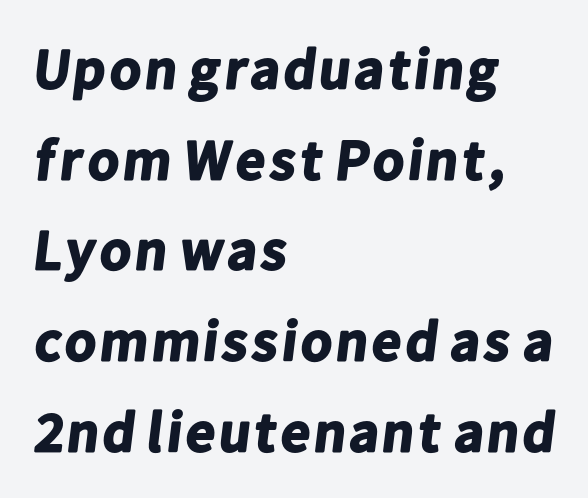
The space beneath each line is pristine and unruled. The typesetting leans heavy: a genuine bold. Note: no serifs on the glyphs. Here the designer chose a conventional face with non-uniform glyph widths. The space between consecutive lines is moderate.
